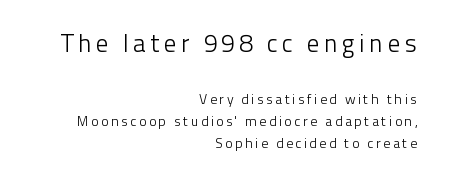
{"italic": "no", "bold": "no", "underline": "no", "align": "right", "line_spacing": "normal", "line_spacing_ratio": 1.59, "larger_block": "first", "size_ratio": 1.79, "glyph_px": 25}
